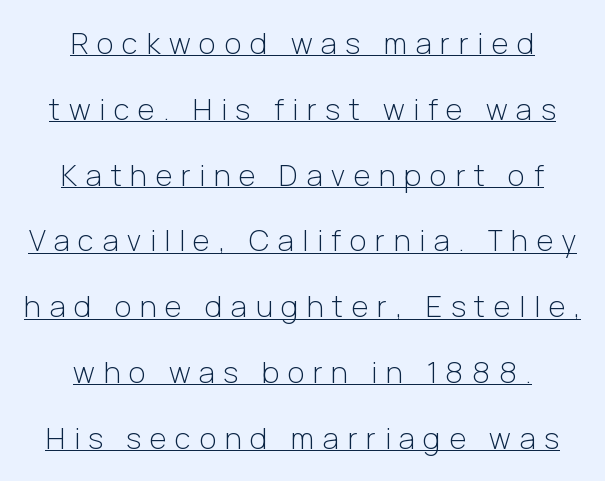
Does the leading feel generous? Absolutely, it's lavish. What kind of face is this? One without serifs — a sans. No italicization has been applied; the sample stays upright. The string is rendered with underlining switched on. The rendering positions every line midway between the sides.
